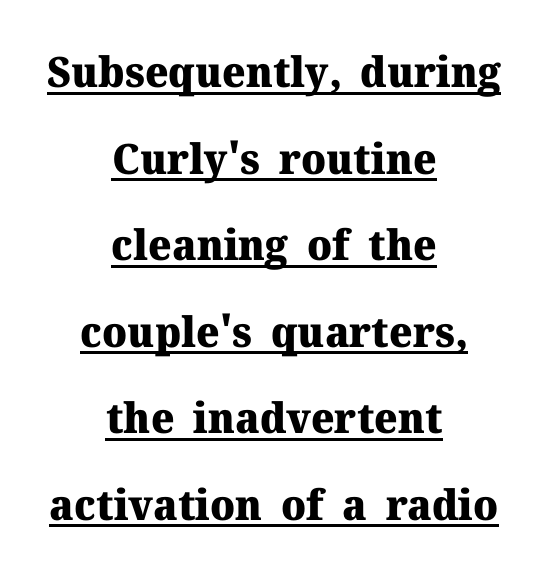
Q: Is the text bold? A: Yes.
Q: Is the text italic (slanted)? A: No, it is upright.
Q: Is the typeface a serif or a sans-serif typeface? A: Serif.
Q: Is the text underlined? A: Yes.
Q: How is the paragraph aligned? A: Centered.
Q: Is the spacing between letters normal or unusually wide? A: Normal.
Q: Is the spacing between lines tight, normal or loose? A: Loose.
Q: Width (condensed, normal, or wide)? A: Normal.
Q: Stroke contrast? A: Medium.
Q: x-height? A: Medium.
Q: Monospaced? A: No.
